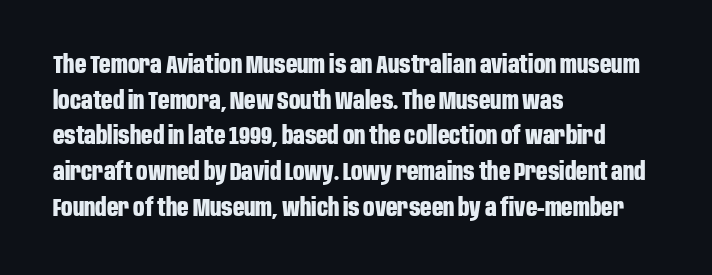
The image shows 25 px bold type, upright; set left-aligned, normal line spacing (1.43x), normal letter spacing, not underlined.
